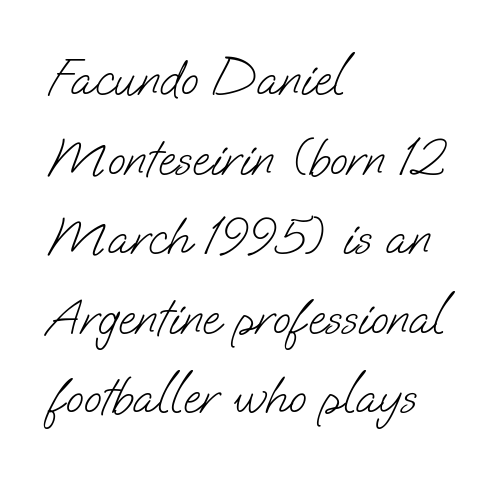
The image shows 52 px light sans-serif type; set left-aligned, normal line spacing (1.53x), normal letter spacing, not underlined; low stroke contrast and a small x-height.
